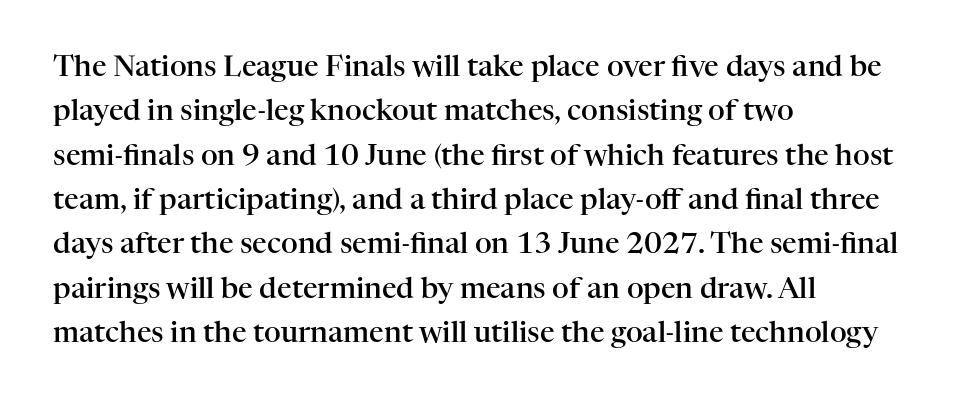
{"serif": "yes", "italic": "no", "bold": "semi", "weight": "semibold", "width": "normal", "stroke_contrast": "high", "x_height": "medium", "monospaced": "no", "underline": "no", "align": "left", "line_spacing": "normal", "line_spacing_ratio": 1.53, "letter_spacing": "normal", "letter_spacing_em": 0.0, "glyph_px": 29}
